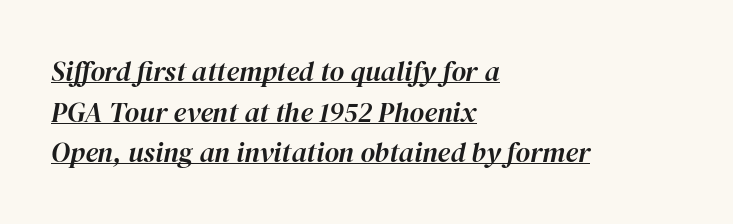
The image shows 28 px text type, italic (leaning right); set left-aligned, normal line spacing (1.45x), normal letter spacing, underlined; high stroke contrast and a medium x-height.
